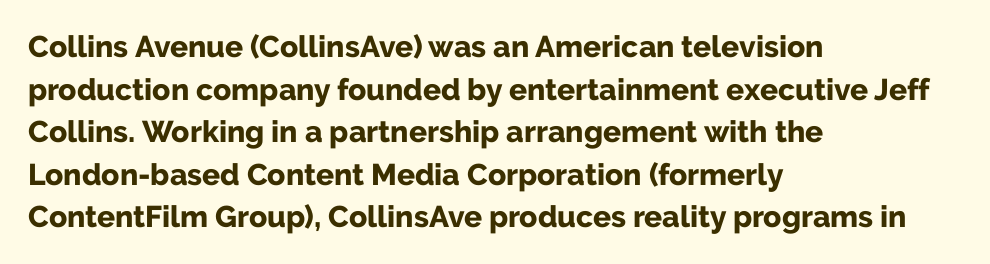
Q: Is the text bold? A: Yes.
Q: Is the text italic (slanted)? A: No, it is upright.
Q: Is the typeface a serif or a sans-serif typeface? A: Sans-serif.
Q: Is the text underlined? A: No.
Q: How is the paragraph aligned? A: Left-aligned.
Q: Is the spacing between letters normal or unusually wide? A: Normal.
Q: Is the spacing between lines tight, normal or loose? A: Normal.
Q: Width (condensed, normal, or wide)? A: Normal.
Q: Stroke contrast? A: Low.
Q: x-height? A: Medium.
Q: Monospaced? A: No.
